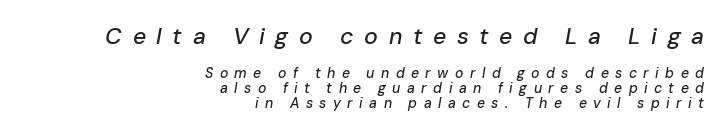
{"italic": "yes", "lean": "right", "slant_degrees": 10, "underline": "no", "align": "right", "line_spacing": "tight", "line_spacing_ratio": 1.07, "letter_spacing": "wide", "letter_spacing_em": 0.46, "larger_block": "first", "size_ratio": 1.64, "glyph_px": 23}
